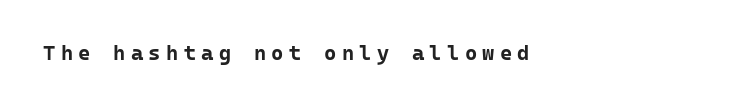
{"italic": "no", "bold": "yes", "underline": "no", "align": "left", "letter_spacing": "wide", "letter_spacing_em": 0.25, "glyph_px": 21}
